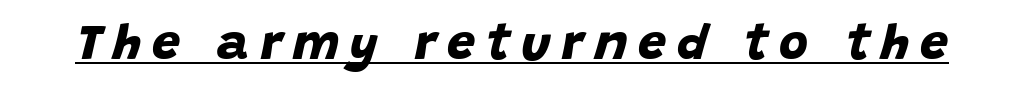
The image shows 50 px bold sans-serif type; set unusually wide letter spacing (+0.22 em), underlined; low stroke contrast and a large x-height.
